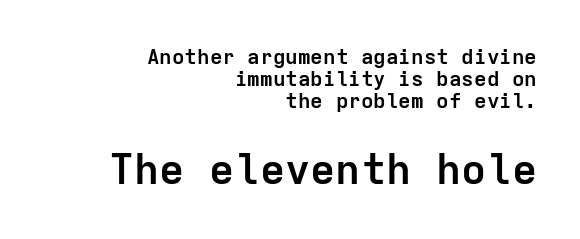
{"serif": "no", "italic": "no", "bold": "yes", "weight": "semibold", "width": "normal", "stroke_contrast": "low", "x_height": "medium", "monospaced": "yes", "underline": "no", "align": "right", "line_spacing": "tight", "line_spacing_ratio": 1.05, "letter_spacing": "normal", "letter_spacing_em": 0.0, "larger_block": "second", "size_ratio": 2.0, "glyph_px": 42}
